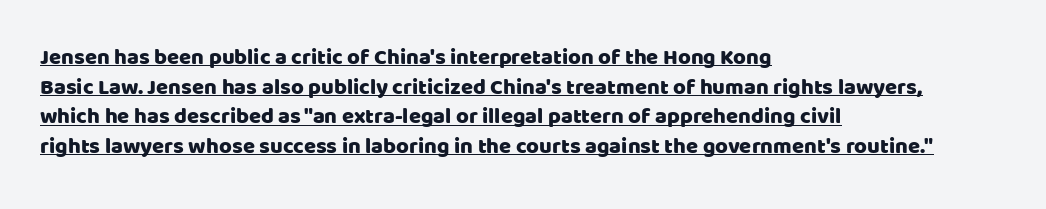
{"italic": "no", "underline": "yes", "align": "left", "line_spacing": "normal", "line_spacing_ratio": 1.35, "letter_spacing": "normal", "letter_spacing_em": 0.0, "glyph_px": 22}
